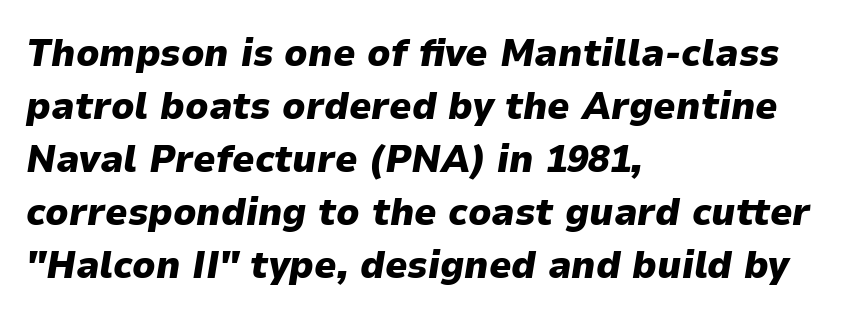
This rendering leaves character spacing at its baseline value. Proportional: the letters do not fall into vertical columns. Normally led — the rows are evenly, conventionally spaced. A classic flush-left, rag-right setting is used for this passage.
